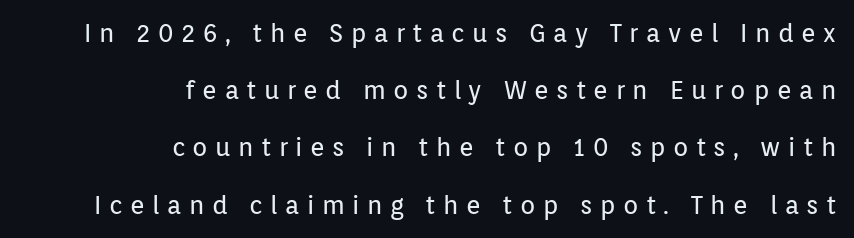
The image shows 25 px text type, upright; set right-aligned, loose line spacing (2.29x), unusually wide letter spacing (+0.3 em), not underlined.
